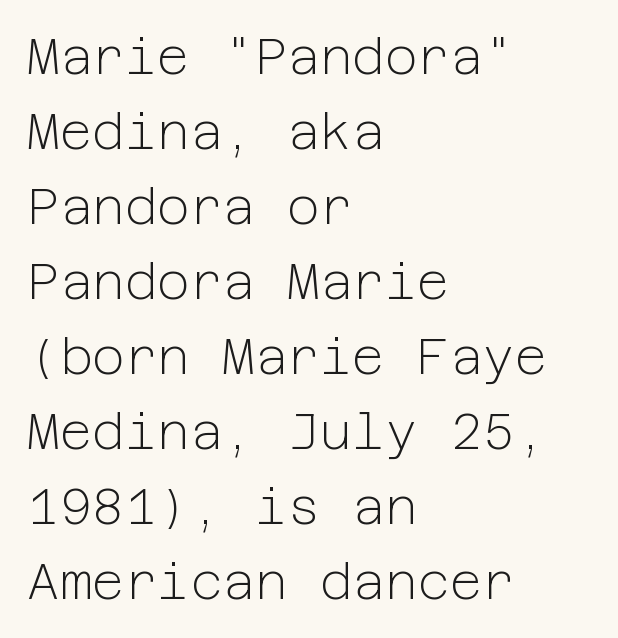
The image shows 50 px light sans-serif type, upright; set left-aligned, normal line spacing (1.5x), normal letter spacing, not underlined; low stroke contrast and a medium x-height.
